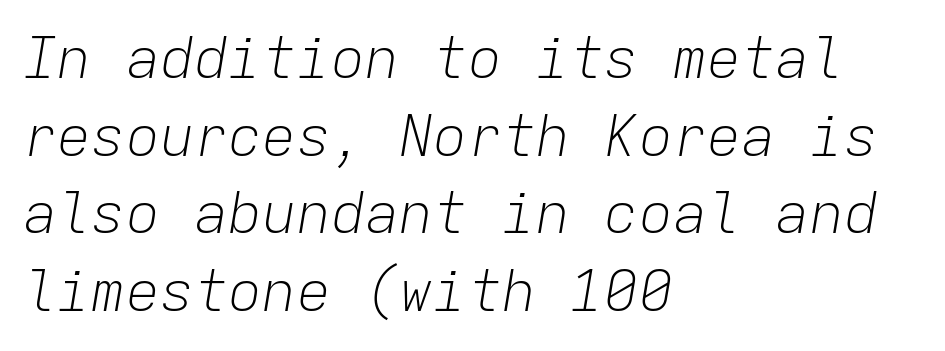
Q: Is the text bold? A: No.
Q: Is the text italic (slanted)? A: Yes, it leans right by about 9 degrees.
Q: Is the text underlined? A: No.
Q: How is the paragraph aligned? A: Left-aligned.
Q: Is the spacing between letters normal or unusually wide? A: Normal.
Q: Is the spacing between lines tight, normal or loose? A: Normal.
Q: Width (condensed, normal, or wide)? A: Normal.
Q: Stroke contrast? A: Low.
Q: x-height? A: Medium.
Q: Monospaced? A: Yes.
